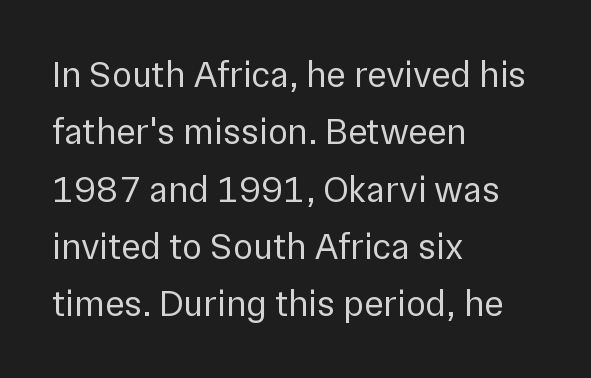
The image shows 37 px regular-weight sans-serif type, upright; set left-aligned, normal line spacing (1.55x), normal letter spacing, not underlined; a medium x-height.
